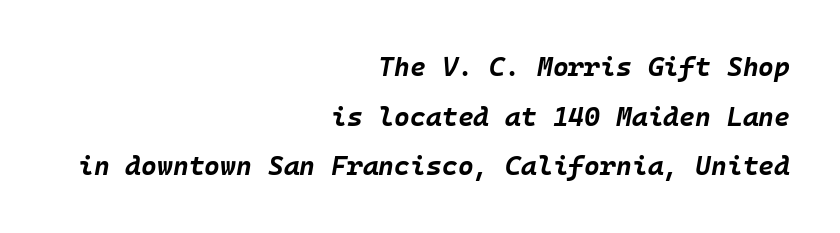
{"italic": "yes", "lean": "right", "slant_degrees": 10, "bold": "yes", "underline": "no", "align": "right", "line_spacing_ratio": 1.84, "letter_spacing": "normal", "letter_spacing_em": 0.0, "glyph_px": 27}
